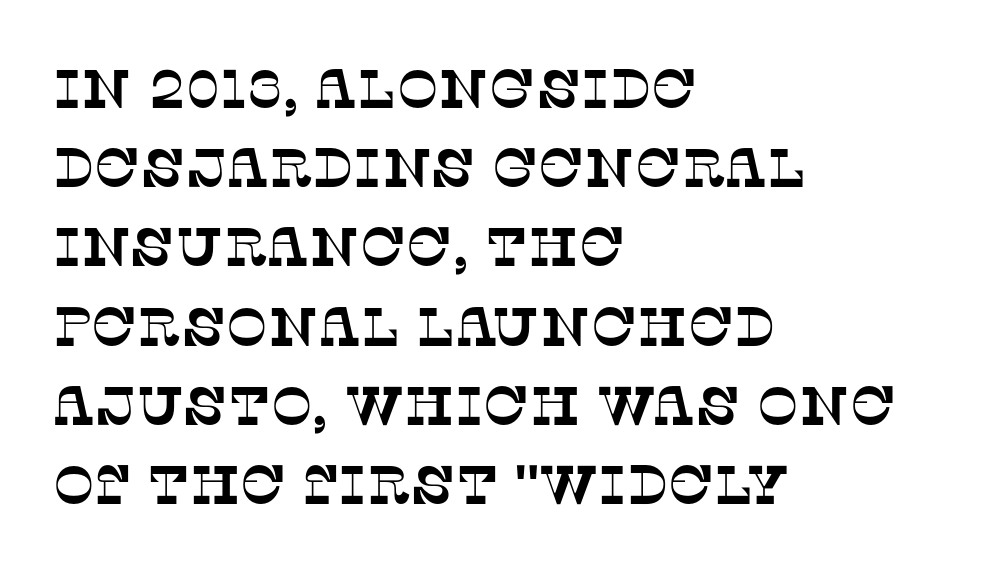
The image shows 55 px serif type; set left-aligned, normal line spacing (1.44x), normal letter spacing, not underlined; low stroke contrast and a large x-height.
